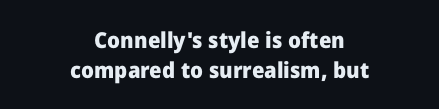
{"italic": "no", "bold": "yes", "underline": "no", "align": "center", "line_spacing": "normal", "line_spacing_ratio": 1.35, "letter_spacing": "normal", "letter_spacing_em": 0.0, "glyph_px": 22}
